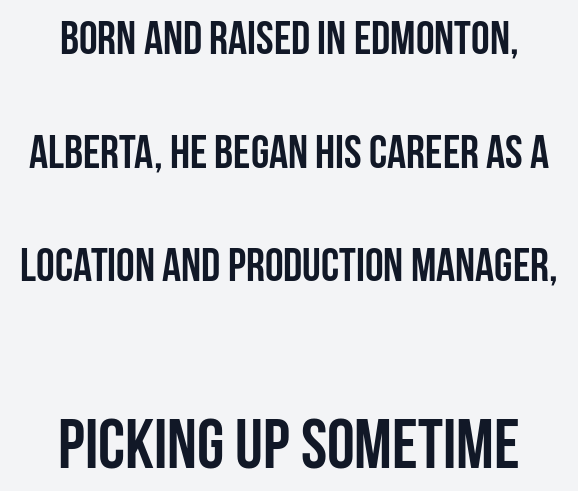
{"serif": "no", "italic": "no", "bold": "yes", "weight": "semibold", "width": "condensed", "stroke_contrast": "low", "x_height": "large", "monospaced": "no", "underline": "no", "line_spacing": "loose", "line_spacing_ratio": 2.42, "letter_spacing": "normal", "letter_spacing_em": 0.0, "larger_block": "second", "size_ratio": 1.49, "glyph_px": 70}
